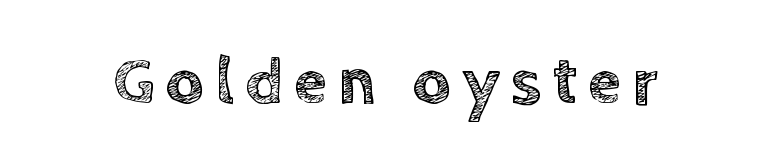
The space directly below the letters is spotless. Proportional: the letters do not fall into vertical columns. The axis of the letterforms is exactly vertical.
